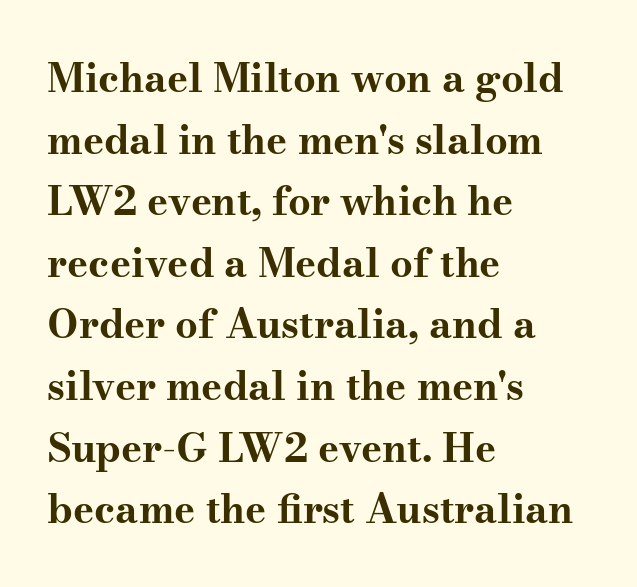
A typesetter would call this proportional, since set widths differ per character. In terms of posture, this sample is upright. You'd pick this weight for a headline — it's a proper bold. The compositor pushed each line to the left boundary. The space directly below the letters is spotless.
